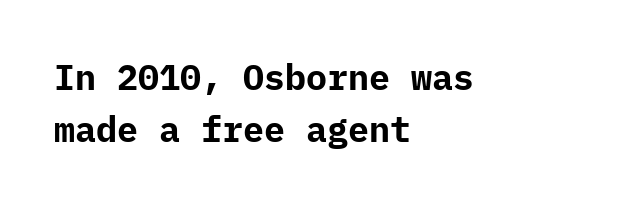
{"serif": "no", "italic": "no", "bold": "yes", "weight": "bold", "width": "normal", "stroke_contrast": "low", "x_height": "medium", "underline": "no", "align": "left", "line_spacing": "normal", "line_spacing_ratio": 1.49, "letter_spacing": "normal", "letter_spacing_em": 0.0, "glyph_px": 35}
